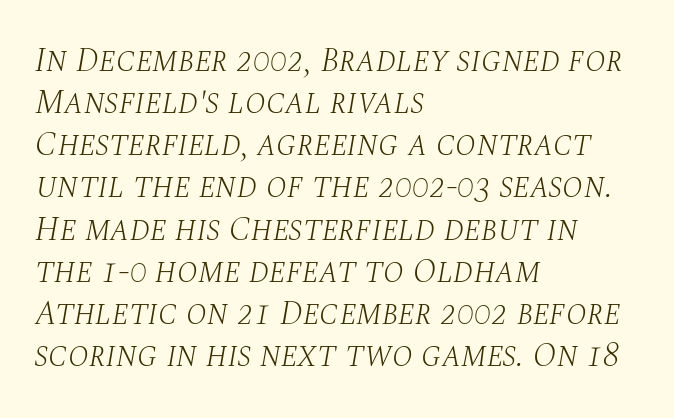
The image shows 34 px light serif type, italic (leaning right); set left-aligned, line spacing 1.24x, normal letter spacing, not underlined; medium stroke contrast and a large x-height.
